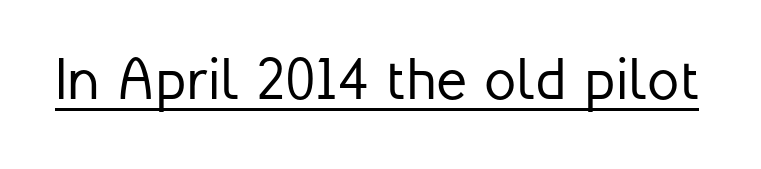
The image shows 58 px regular-weight sans-serif type, upright; set normal letter spacing, underlined; low stroke contrast and a medium x-height.
